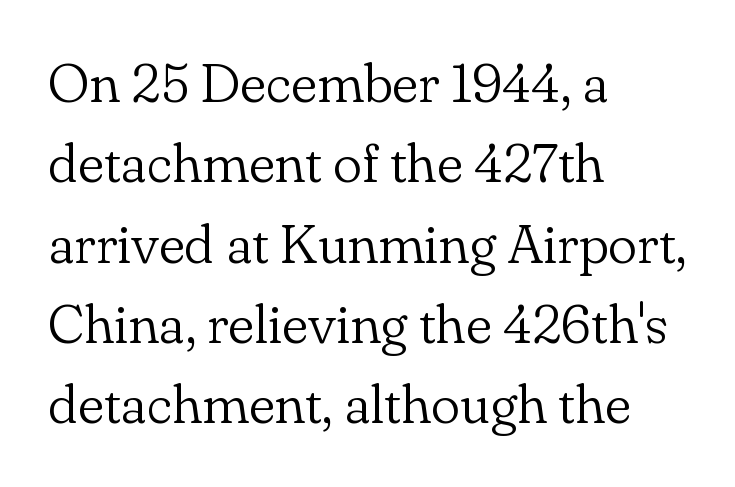
The image shows 55 px light serif type, upright; set left-aligned, normal line spacing (1.46x), normal letter spacing, not underlined; low stroke contrast and a small x-height.
